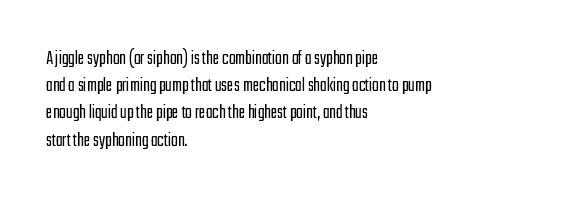
The image shows 20 px text type, upright; set left-aligned, normal line spacing (1.36x), normal letter spacing, not underlined.
